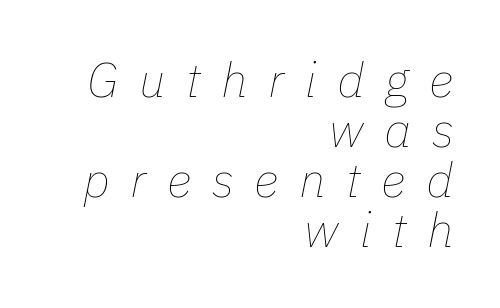
The baseline area is clear. These glyphs show unthickened strokes, regular width or finer. Loose tracking; the words dissolve into strings of separated letters. Interline gaps are noticeably narrow in this sample.
